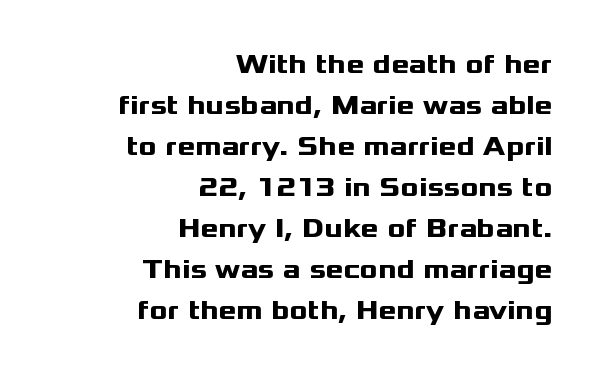
Q: Is the text bold? A: Yes.
Q: Is the text italic (slanted)? A: No, it is upright.
Q: Is the text underlined? A: No.
Q: How is the paragraph aligned? A: Right-aligned.
Q: Is the spacing between letters normal or unusually wide? A: Normal.
Q: Is the spacing between lines tight, normal or loose? A: Normal.
